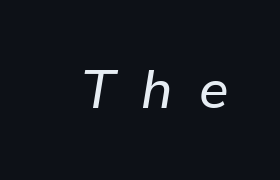
Compared with ordinary roman type, these characters are visibly tilted. Character widths vary here, with narrow letters taking less room than wide ones. Descenders hang freely into open space. The passage shown has open, widely tracked lettering throughout.
